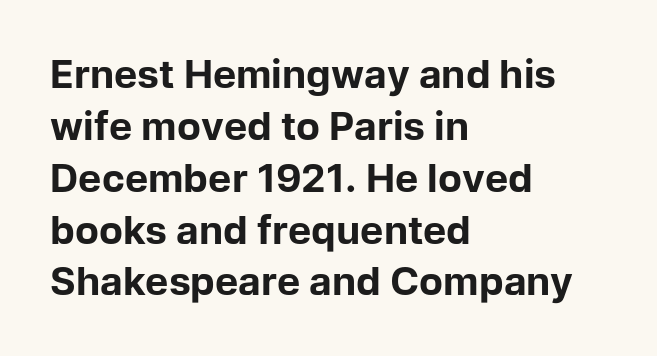
Think of a printed novel: that variable character pitch is what you see here. Nope, not italic — everything's standing straight. The line texture is even and compact thanks to regular tracking. Leading matches the norm, producing a regular column.
